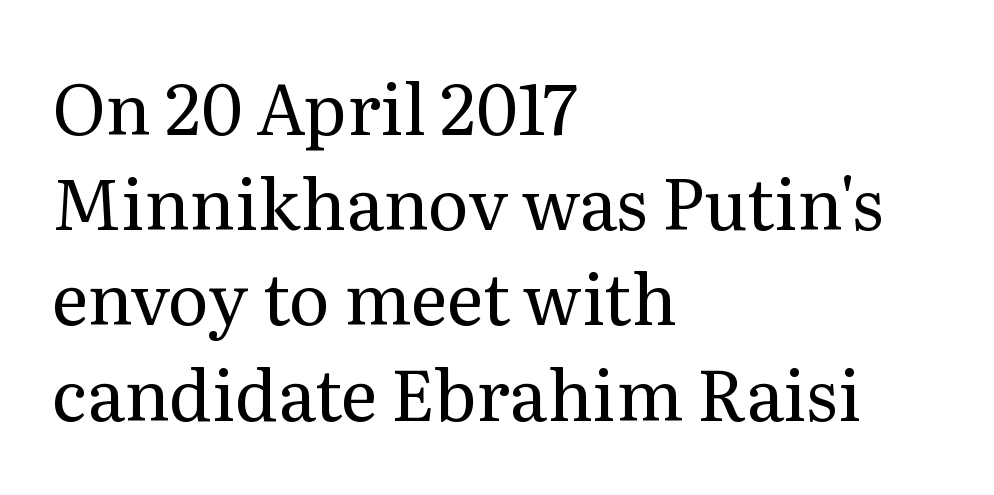
Q: Is the text bold? A: No.
Q: Is the text italic (slanted)? A: No, it is upright.
Q: Is the typeface a serif or a sans-serif typeface? A: Serif.
Q: Is the text underlined? A: No.
Q: How is the paragraph aligned? A: Left-aligned.
Q: Is the spacing between letters normal or unusually wide? A: Normal.
Q: Is the spacing between lines tight, normal or loose? A: Normal.
Q: Width (condensed, normal, or wide)? A: Normal.
Q: Stroke contrast? A: Medium.
Q: x-height? A: Medium.
Q: Monospaced? A: No.
